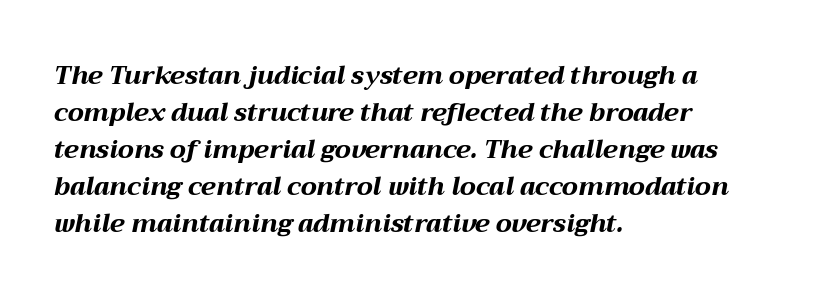
{"italic": "yes", "lean": "right", "slant_degrees": 12, "bold": "yes", "underline": "no", "align": "left", "line_spacing": "normal", "line_spacing_ratio": 1.48, "letter_spacing": "normal", "letter_spacing_em": 0.0, "glyph_px": 25}
